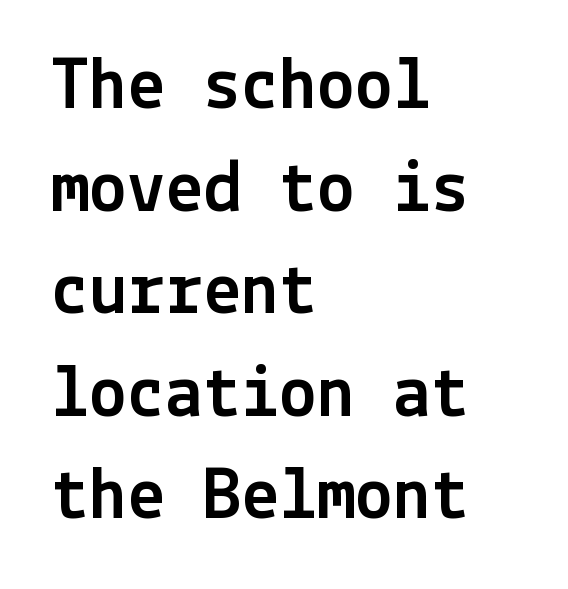
Evenly set lines give the paragraph a standard silhouette. Does the type have serifs? No, each stem ends abruptly. The lines are quadded left. The axis of the letterforms is exactly vertical. Only glyphs here, with clear space below each row.
